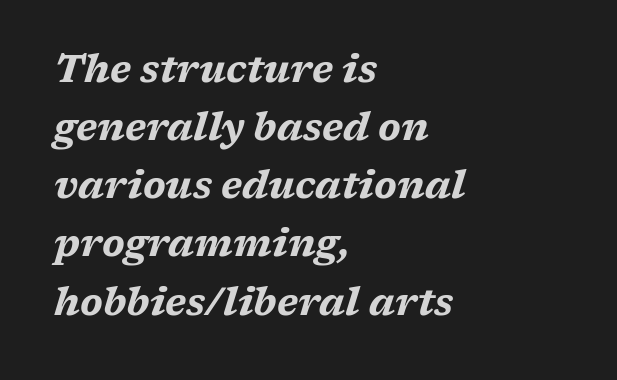
Q: Is the text bold? A: Yes.
Q: Is the text italic (slanted)? A: Yes, it leans right by about 17 degrees.
Q: Is the text underlined? A: No.
Q: How is the paragraph aligned? A: Left-aligned.
Q: Is the spacing between letters normal or unusually wide? A: Normal.
Q: Is the spacing between lines tight, normal or loose? A: Normal.
Q: Width (condensed, normal, or wide)? A: Wide.
Q: Stroke contrast? A: Medium.
Q: x-height? A: Medium.
Q: Monospaced? A: No.
